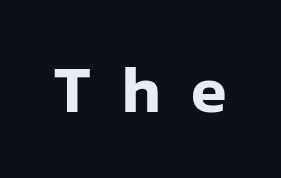
In terms of posture, this sample is upright. Font category for this specimen: sans-serif. Check under the words: just untouched page. The face used here is rendered with a markedly widened letterfit. Note the varied advance widths — an 'i' is clearly narrower than an 'm'.
